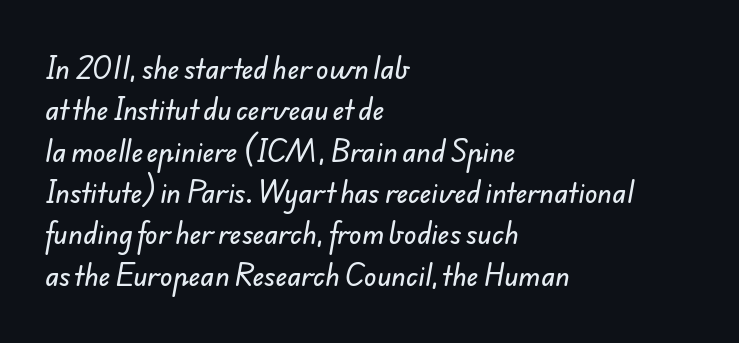
Beneath every word, the page is bare. Visually the block forms a straight wall on the left and a jagged coastline on the right. The lines sit at an ordinary, default distance from one another. A typesetter would call this zero additional tracking.
